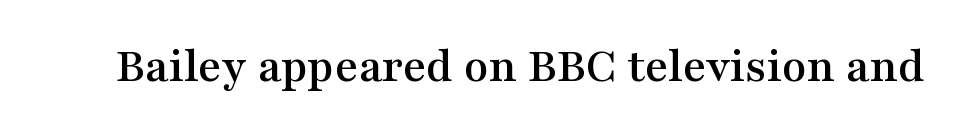
Q: Is the text italic (slanted)? A: No, it is upright.
Q: Is the typeface a serif or a sans-serif typeface? A: Serif.
Q: Is the text underlined? A: No.
Q: Is the spacing between letters normal or unusually wide? A: Normal.
Q: Width (condensed, normal, or wide)? A: Wide.
Q: Stroke contrast? A: Medium.
Q: x-height? A: Medium.
Q: Monospaced? A: No.
